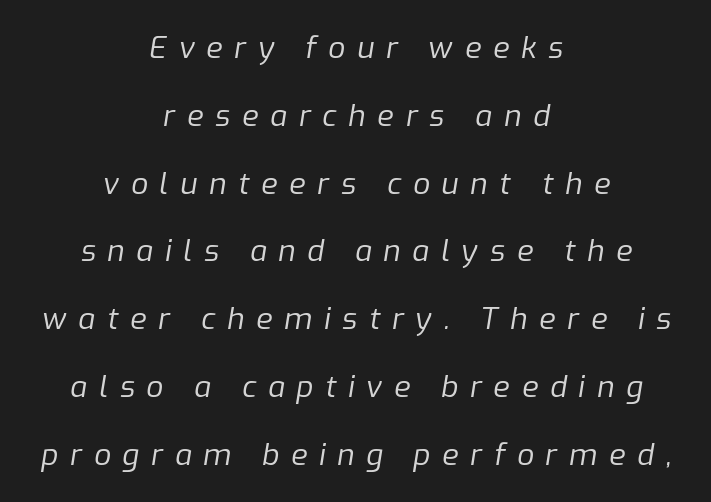
The image shows 30 px regular-weight type, italic (leaning right); set centered, loose line spacing (2.26x), unusually wide letter spacing (+0.39 em), not underlined; low stroke contrast and a medium x-height.
